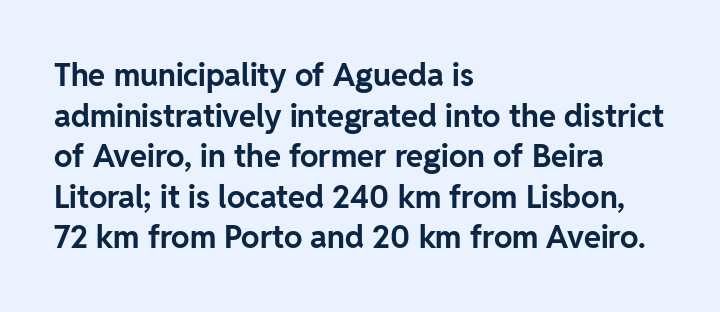
The face used here is proportionally spaced, like ordinary book or web type. Typesetter's note: full bold, strokes at maximum text heaviness. This is the regular roman posture of the typeface. The lines in this sample share a left origin and differ only in where they stop.
